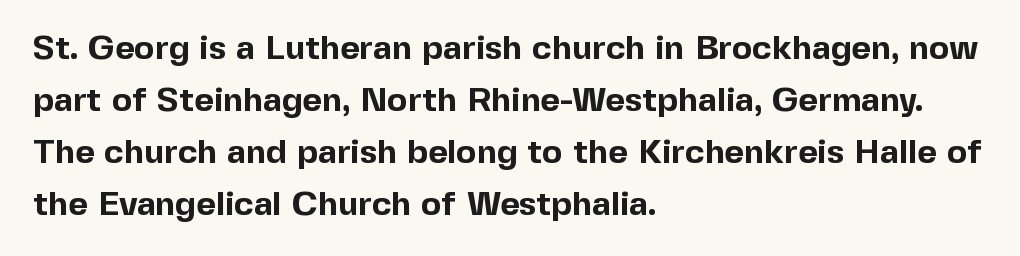
The image shows 34 px bold sans-serif type, upright; set left-aligned, normal line spacing (1.53x), normal letter spacing, not underlined; a medium x-height.
